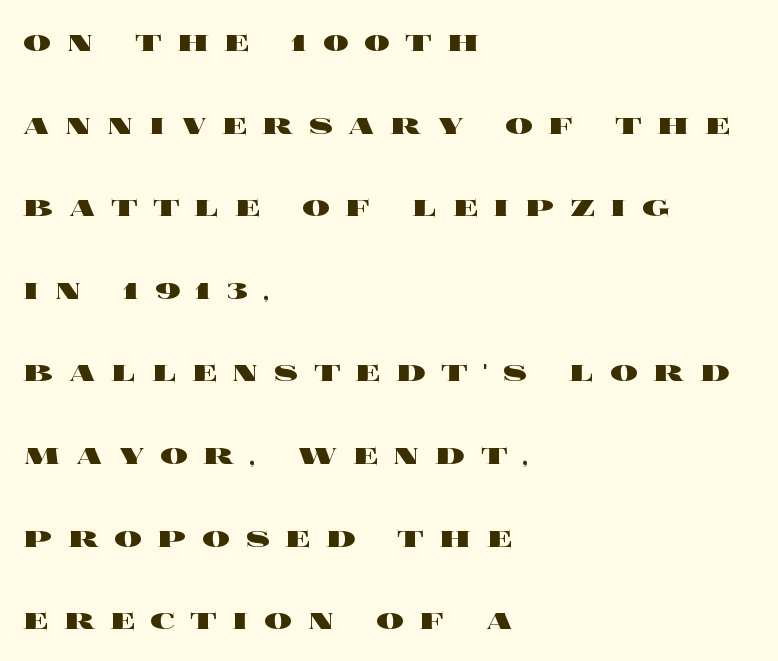
Q: Is the text bold? A: Yes.
Q: Is the text italic (slanted)? A: No, it is upright.
Q: Is the text underlined? A: No.
Q: How is the paragraph aligned? A: Left-aligned.
Q: Is the spacing between letters normal or unusually wide? A: Unusually wide.
Q: Is the spacing between lines tight, normal or loose? A: Loose.
Q: Width (condensed, normal, or wide)? A: Wide.
Q: x-height? A: Large.
Q: Monospaced? A: No.
